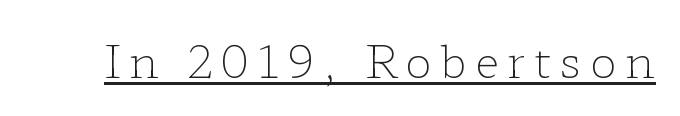
{"serif": "yes", "italic": "no", "bold": "no", "weight": "light", "width": "wide", "stroke_contrast": "low", "x_height": "medium", "monospaced": "no", "underline": "yes", "glyph_px": 45}
